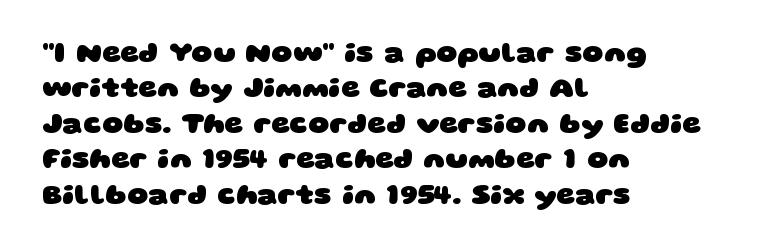
{"serif": "no", "bold": "yes", "weight": "heavy", "width": "wide", "stroke_contrast": "low", "x_height": "large", "monospaced": "no", "underline": "no", "align": "left", "line_spacing_ratio": 1.22, "letter_spacing": "normal", "letter_spacing_em": 0.0, "glyph_px": 29}
